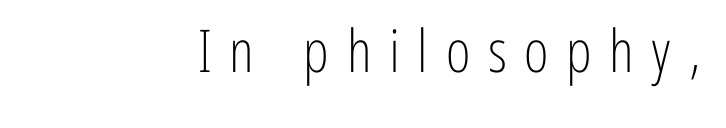
Grotesque or geometric, the face here clearly has no serifs. Think of a printed novel: that variable character pitch is what you see here. Reading down the block, your eye finds every line finishing at a fixed right position. Is the letter spacing exaggerated? Yes — the characters are pushed far apart. It's the straight-up-and-down kind of type. Bare-footed words on every line.
